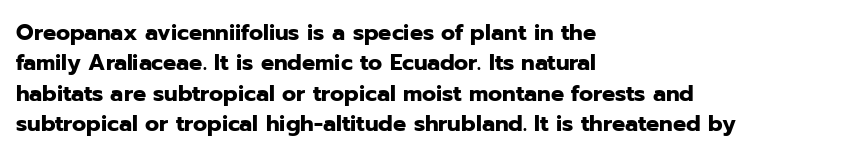
{"italic": "no", "bold": "yes", "underline": "no", "align": "left", "line_spacing": "normal", "line_spacing_ratio": 1.38, "letter_spacing": "normal", "letter_spacing_em": 0.0, "glyph_px": 22}
